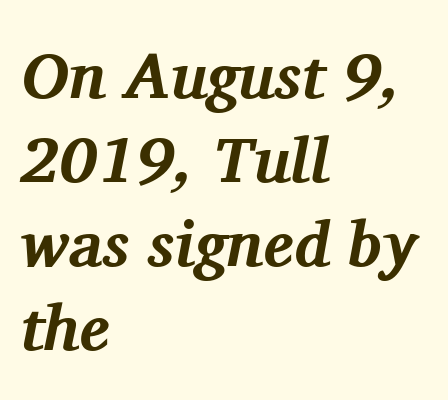
Q: Is the text bold? A: Yes.
Q: Is the text italic (slanted)? A: Yes, it leans right by about 11 degrees.
Q: Is the typeface a serif or a sans-serif typeface? A: Serif.
Q: Is the text underlined? A: No.
Q: How is the paragraph aligned? A: Left-aligned.
Q: Is the spacing between letters normal or unusually wide? A: Normal.
Q: Is the spacing between lines tight, normal or loose? A: Normal.
Q: Width (condensed, normal, or wide)? A: Normal.
Q: Stroke contrast? A: Medium.
Q: x-height? A: Medium.
Q: Monospaced? A: No.
